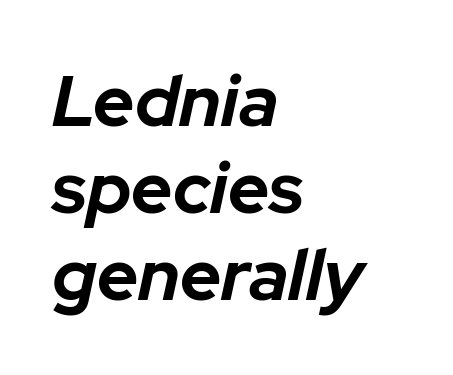
Q: Is the text bold? A: Yes.
Q: Is the text italic (slanted)? A: Yes, it leans right by about 12 degrees.
Q: Is the text underlined? A: No.
Q: How is the paragraph aligned? A: Left-aligned.
Q: Is the spacing between letters normal or unusually wide? A: Normal.
Q: Width (condensed, normal, or wide)? A: Normal.
Q: Stroke contrast? A: Low.
Q: x-height? A: Medium.
Q: Monospaced? A: No.
